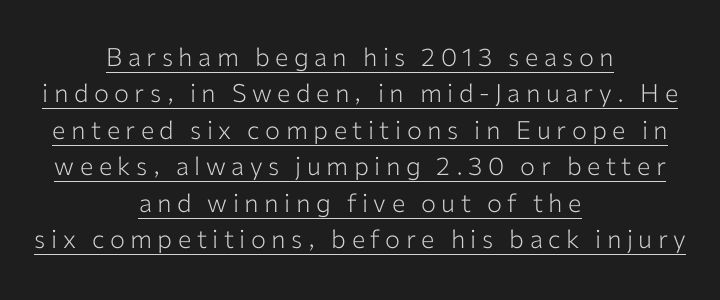
Q: Is the text bold? A: No.
Q: Is the text italic (slanted)? A: No, it is upright.
Q: Is the text underlined? A: Yes.
Q: How is the paragraph aligned? A: Centered.
Q: Is the spacing between letters normal or unusually wide? A: Unusually wide.
Q: Is the spacing between lines tight, normal or loose? A: Normal.
